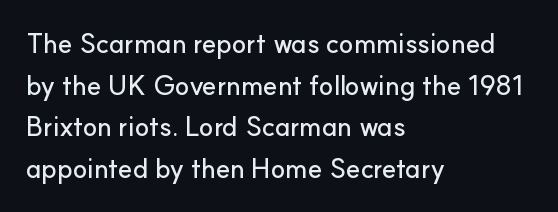
{"italic": "no", "underline": "no", "align": "left", "line_spacing": "normal", "line_spacing_ratio": 1.54, "letter_spacing": "normal", "letter_spacing_em": 0.0, "glyph_px": 27}
